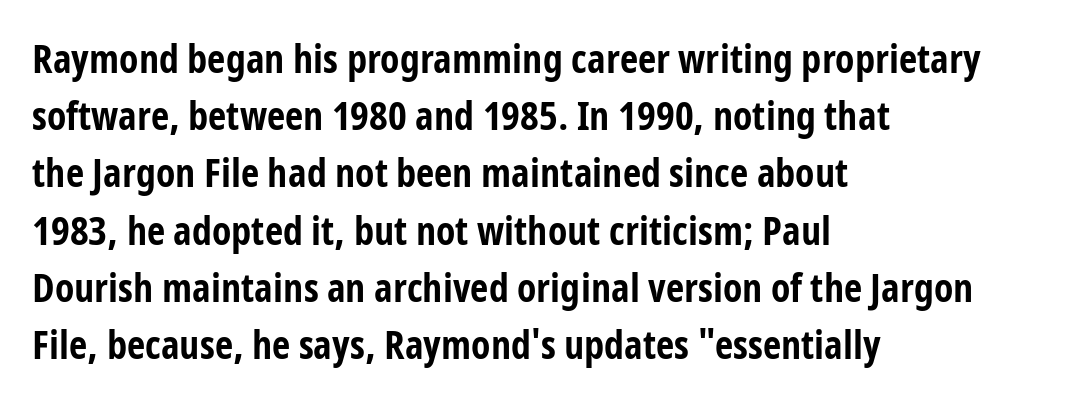
{"serif": "no", "italic": "no", "bold": "yes", "weight": "bold", "width": "condensed", "stroke_contrast": "low", "x_height": "medium", "monospaced": "no", "underline": "no", "align": "left", "line_spacing": "normal", "line_spacing_ratio": 1.43, "letter_spacing": "normal", "letter_spacing_em": 0.0, "glyph_px": 40}
